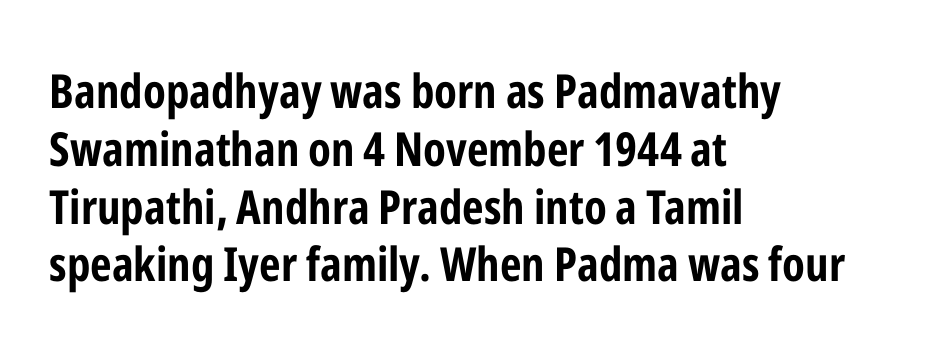
Q: Is the text bold? A: Yes.
Q: Is the text italic (slanted)? A: No, it is upright.
Q: Is the typeface a serif or a sans-serif typeface? A: Sans-serif.
Q: Is the text underlined? A: No.
Q: How is the paragraph aligned? A: Left-aligned.
Q: Is the spacing between letters normal or unusually wide? A: Normal.
Q: Width (condensed, normal, or wide)? A: Condensed.
Q: Stroke contrast? A: Low.
Q: x-height? A: Medium.
Q: Monospaced? A: No.
